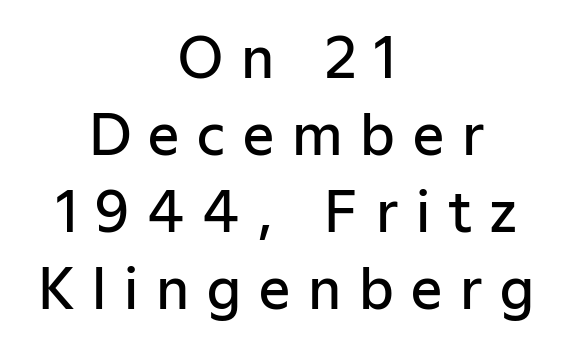
{"serif": "no", "italic": "no", "bold": "semi", "weight": "semibold", "width": "normal", "stroke_contrast": "low", "x_height": "medium", "monospaced": "no", "underline": "no", "align": "center", "line_spacing": "normal", "line_spacing_ratio": 1.4, "letter_spacing": "wide", "letter_spacing_em": 0.32, "glyph_px": 55}
